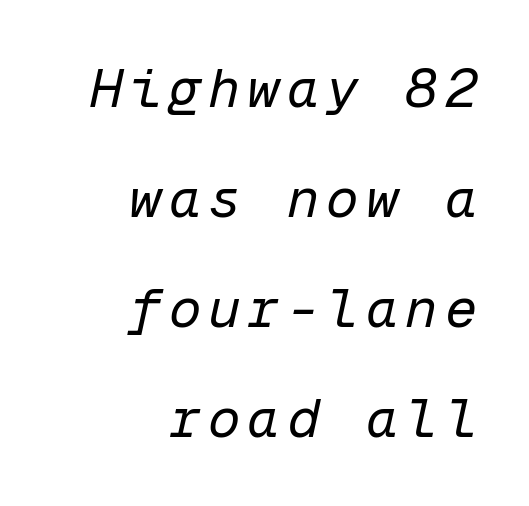
The cut favours lightness, reaching ordinary text weight at its darkest. Loosely led — the rows are spread out. The specimen reads as italic at a glance. Any mark beneath the type? The region is blank. The passage shown is typed in a monospace face where columns stay perfectly aligned. Is the block centered? No — it sits flush against the right margin.
